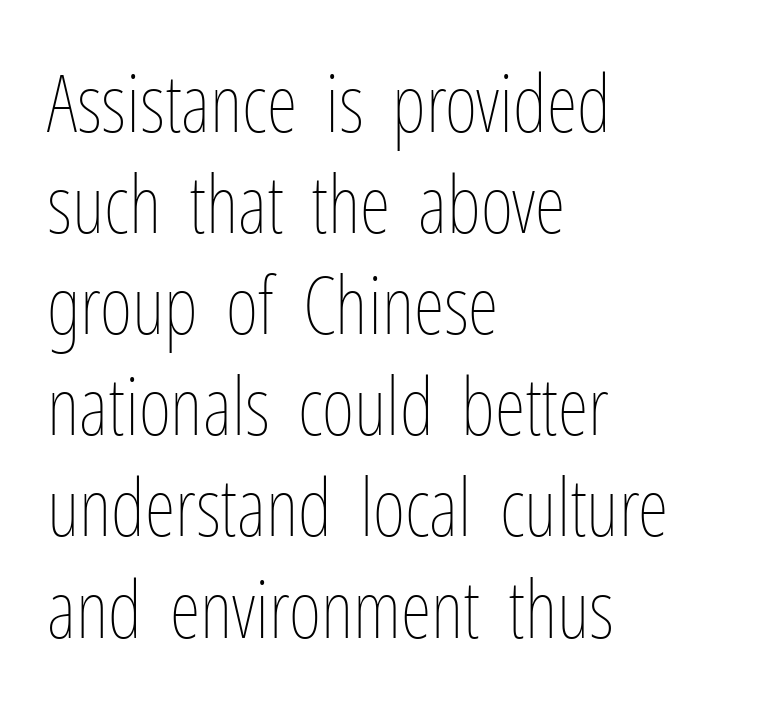
How would I describe the line gaps? Plain and ordinary. Characters remain perfectly vertical along every line. Note the varied advance widths — an 'i' is clearly narrower than an 'm'. Vertical stems look standard width or narrower in stroke.
